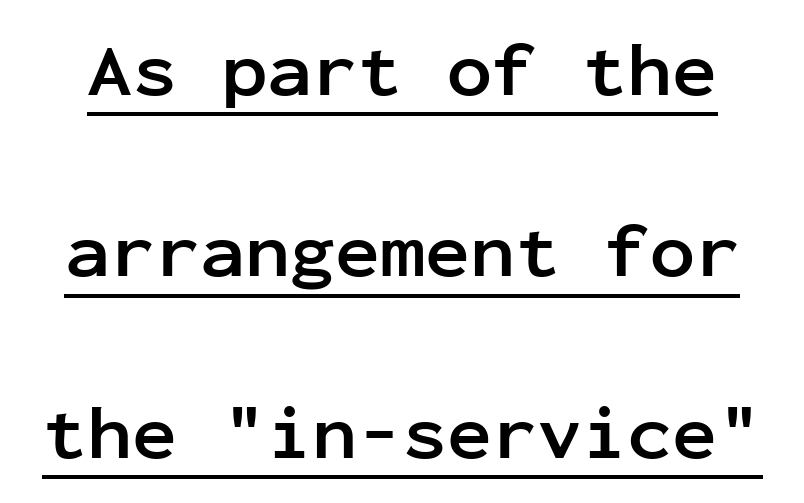
{"serif": "no", "italic": "no", "bold": "yes", "weight": "semibold", "width": "normal", "stroke_contrast": "low", "x_height": "medium", "monospaced": "yes", "underline": "yes", "line_spacing": "loose", "line_spacing_ratio": 2.42, "letter_spacing": "normal", "letter_spacing_em": 0.0, "glyph_px": 75}
